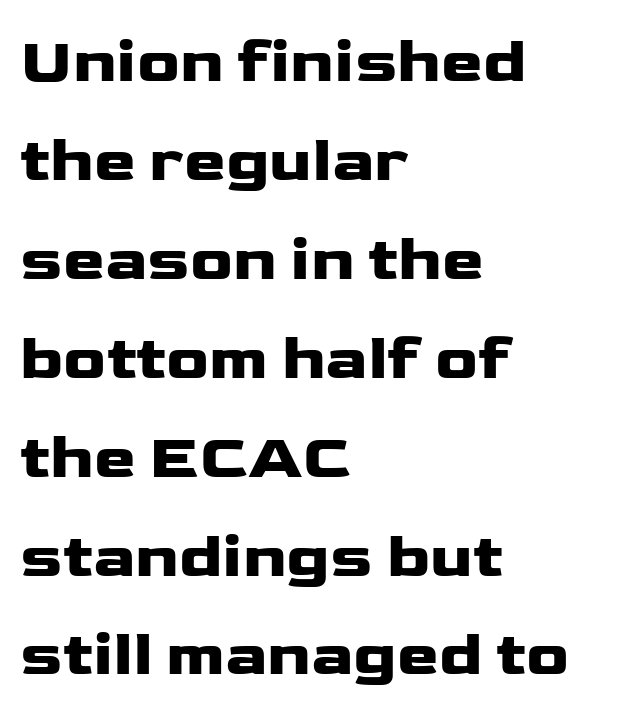
Only glyphs here, with clear space below each row. A typesetter would call this zero additional tracking. Character widths vary here, with narrow letters taking less room than wide ones. Casual observation: everything's shoved over to the left.
